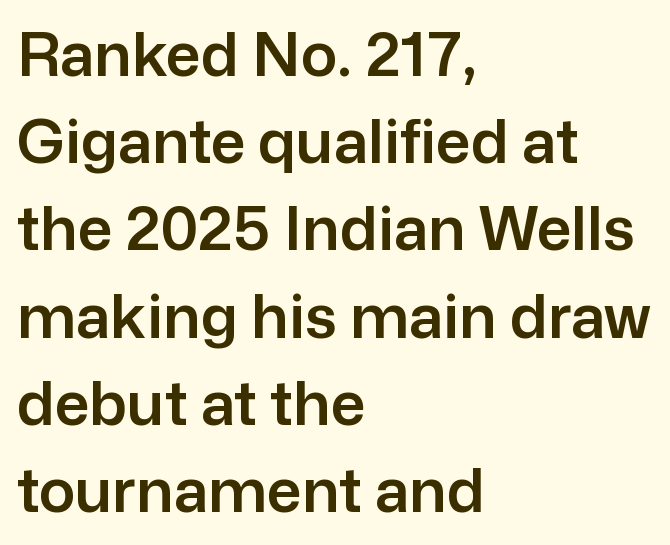
{"serif": "no", "italic": "no", "width": "normal", "stroke_contrast": "low", "x_height": "medium", "monospaced": "no", "underline": "no", "align": "left", "line_spacing": "normal", "line_spacing_ratio": 1.43, "letter_spacing": "normal", "letter_spacing_em": 0.0, "glyph_px": 61}
